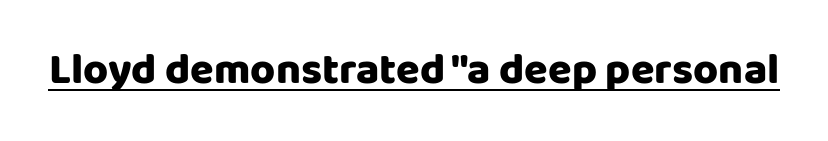
The passage shown is emphatically bold. Decoration check: the copy is underlined. Each letter keeps its own natural width here, so spacing adapts to shape. A sans-serif font was chosen for this passage.
